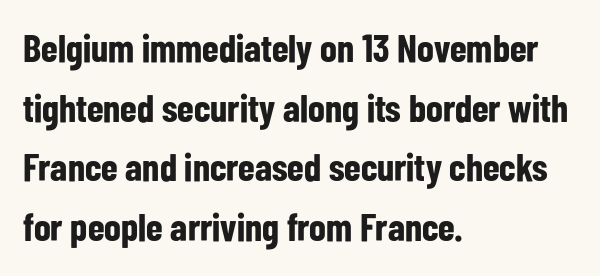
When letters stand straight like this, we call the style roman or upright. The rendering anchors every line to the left-hand side. Has an underline been added? It has not. To sum up the face: it is a sans, with no serifs. Looks like regular typesetting: each glyph gets only the width it needs.
